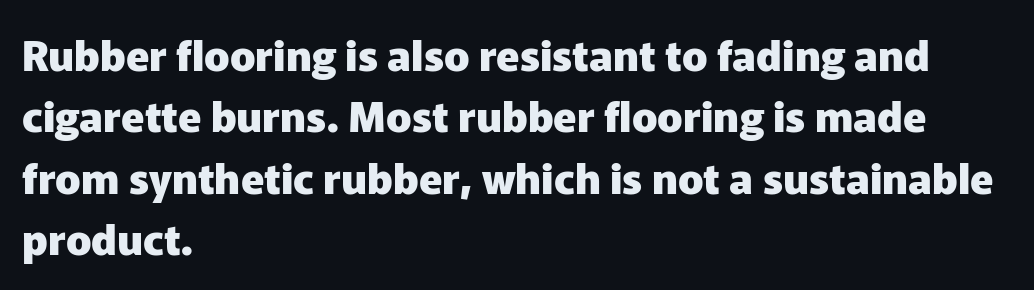
Q: Is the text bold? A: Yes.
Q: Is the text italic (slanted)? A: No, it is upright.
Q: Is the typeface a serif or a sans-serif typeface? A: Sans-serif.
Q: Is the text underlined? A: No.
Q: How is the paragraph aligned? A: Left-aligned.
Q: Is the spacing between letters normal or unusually wide? A: Normal.
Q: Is the spacing between lines tight, normal or loose? A: Normal.
Q: Width (condensed, normal, or wide)? A: Normal.
Q: Stroke contrast? A: Low.
Q: x-height? A: Medium.
Q: Monospaced? A: No.
